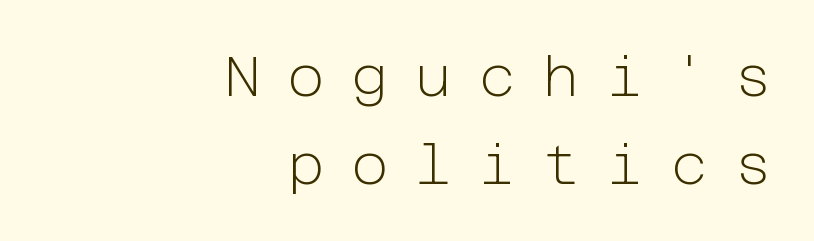
To sum up the face: it is a sans, with no serifs. The block of text has a typical density, with ordinary space between rows. Observe the wide spacing: letters keep a clear distance from each other. The passage is arranged like a letterhead date or caption credit — flush right.
